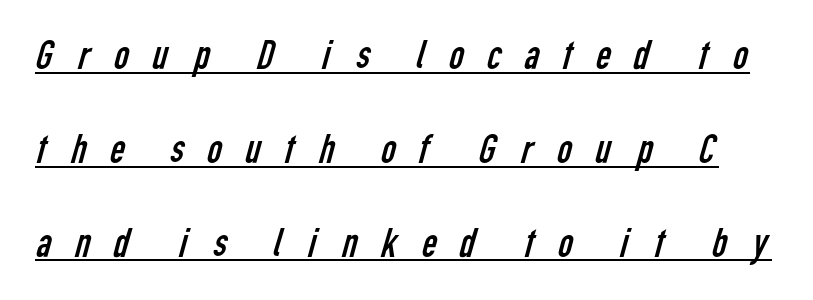
Stems here are at most as thick as an everyday book face. The text was rendered using a sans face with plain stroke endings. Between one letter and the next there's a generous, obvious gap. Vertically, the passage feels expansive, rows floating well apart.
